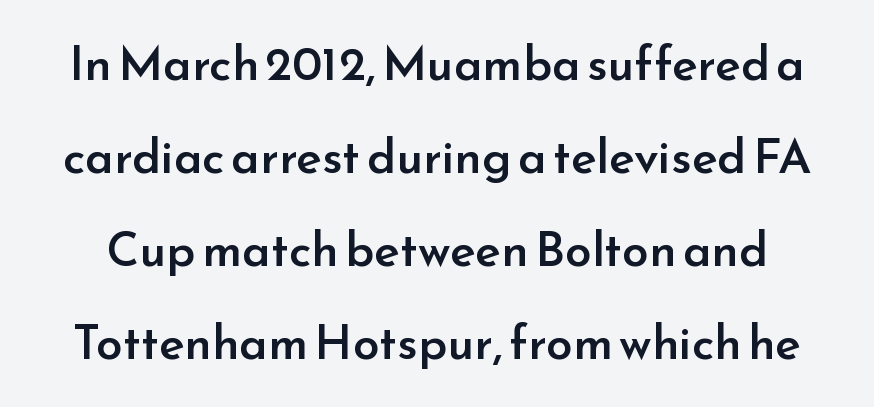
The image shows 48 px semibold sans-serif type, upright; set loose line spacing (1.94x), normal letter spacing, not underlined; low stroke contrast and a small x-height.
